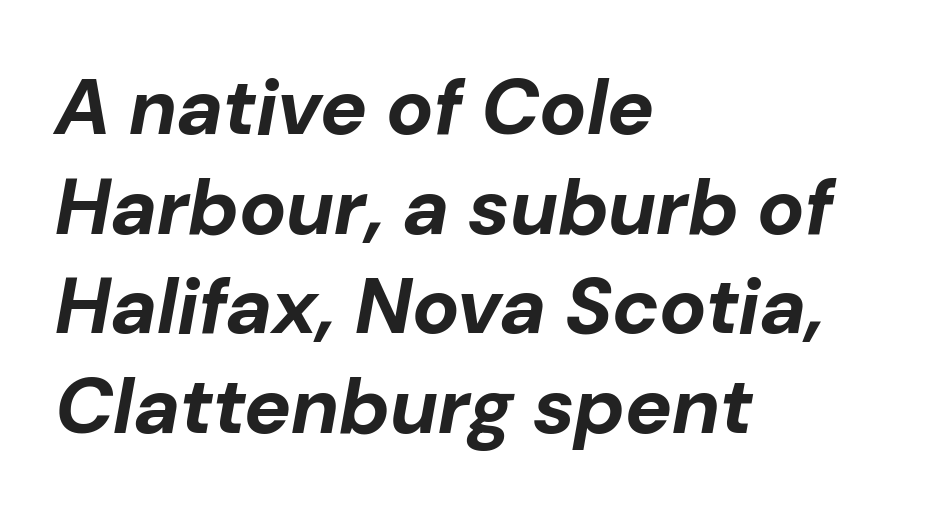
{"italic": "yes", "lean": "right", "slant_degrees": 10, "bold": "yes", "weight": "bold", "width": "normal", "stroke_contrast": "low", "x_height": "medium", "monospaced": "no", "underline": "no", "align": "left", "line_spacing": "normal", "line_spacing_ratio": 1.26, "letter_spacing": "normal", "letter_spacing_em": 0.0, "glyph_px": 79}
